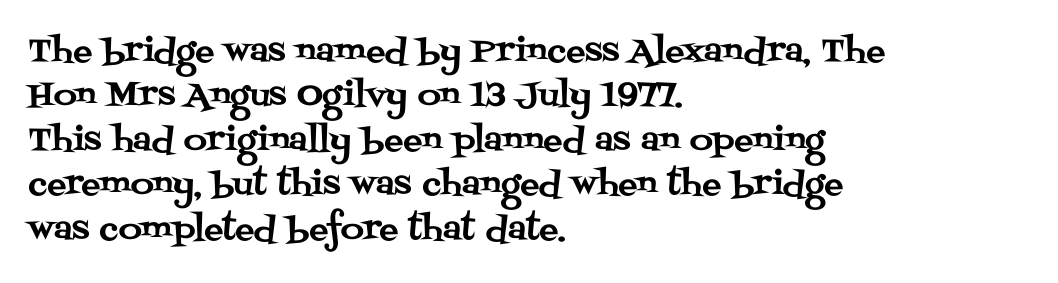
Q: Is the text italic (slanted)? A: No, it is upright.
Q: Is the typeface a serif or a sans-serif typeface? A: Serif.
Q: Is the text underlined? A: No.
Q: How is the paragraph aligned? A: Left-aligned.
Q: Is the spacing between letters normal or unusually wide? A: Normal.
Q: Is the spacing between lines tight, normal or loose? A: Normal.
Q: Width (condensed, normal, or wide)? A: Normal.
Q: Stroke contrast? A: Medium.
Q: x-height? A: Large.
Q: Monospaced? A: No.
